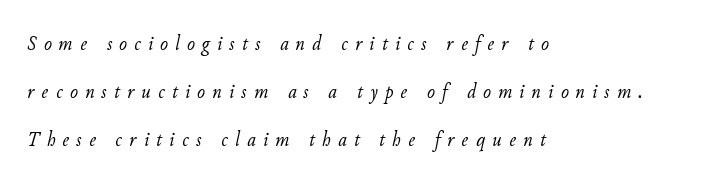
Q: Is the text bold? A: No.
Q: Is the text italic (slanted)? A: Yes, it leans right by about 11 degrees.
Q: Is the text underlined? A: No.
Q: How is the paragraph aligned? A: Left-aligned.
Q: Is the spacing between letters normal or unusually wide? A: Unusually wide.
Q: Is the spacing between lines tight, normal or loose? A: Loose.
